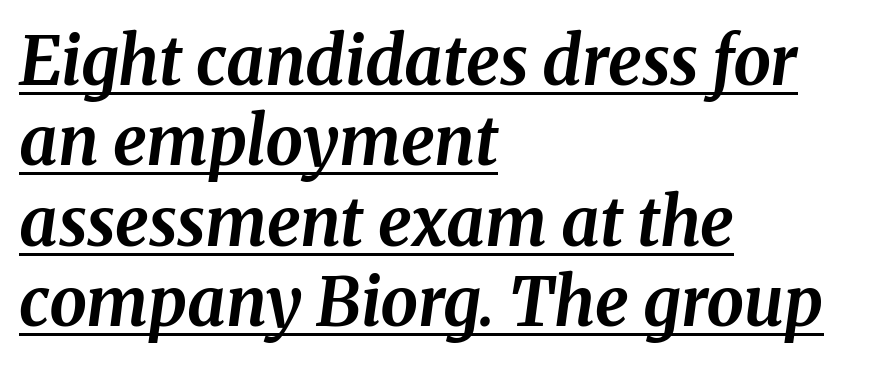
All the whitespace from short lines collects on the right. Rendered with sloped, italic letterforms. Caption: lettering with a line underneath. Note the varied advance widths — an 'i' is clearly narrower than an 'm'. Typesetter's note: full bold, strokes at maximum text heaviness.
